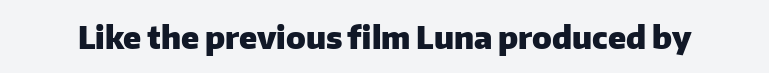
{"serif": "no", "italic": "no", "bold": "yes", "weight": "heavy", "width": "normal", "stroke_contrast": "low", "x_height": "medium", "monospaced": "no", "underline": "no", "letter_spacing": "normal", "letter_spacing_em": 0.0, "glyph_px": 31}
